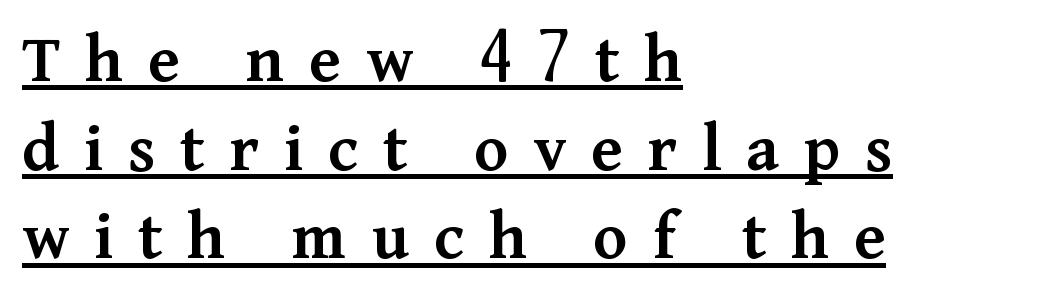
{"serif": "yes", "italic": "no", "bold": "semi", "weight": "semibold", "width": "normal", "stroke_contrast": "medium", "x_height": "medium", "monospaced": "no", "underline": "yes", "align": "left", "line_spacing": "normal", "line_spacing_ratio": 1.25, "letter_spacing": "wide", "letter_spacing_em": 0.35, "glyph_px": 71}
